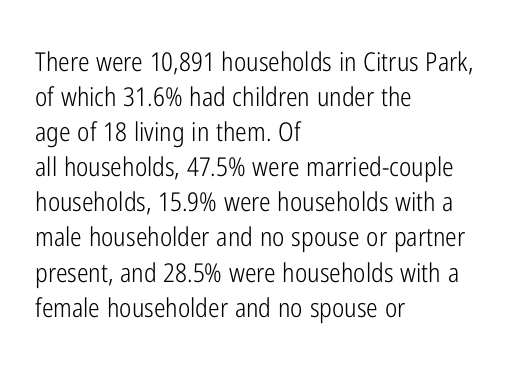
{"italic": "no", "bold": "no", "underline": "no", "align": "left", "line_spacing": "normal", "line_spacing_ratio": 1.35, "letter_spacing": "normal", "letter_spacing_em": 0.0, "glyph_px": 26}
